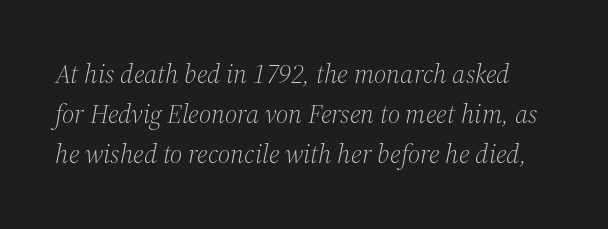
The space beneath each line is pristine and unruled. The lettering tilts uniformly, giving the passage an italic look. Baseline-to-baseline distance is the conventional proportion of letter height. Spacing between characters is what you'd get straight out of the box.
